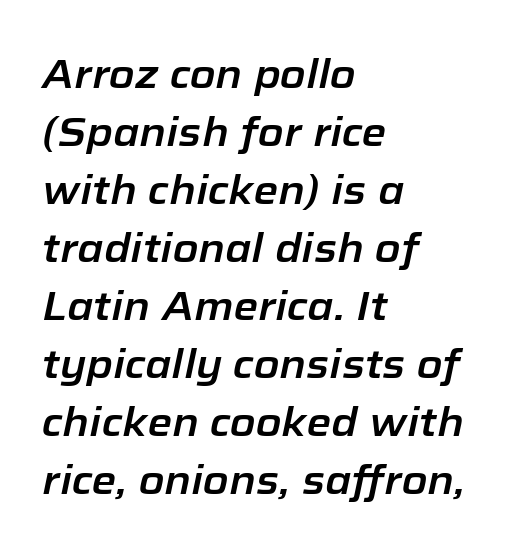
The image shows 40 px text type, italic (leaning right); set left-aligned, normal line spacing (1.45x), normal letter spacing, not underlined; low stroke contrast and a medium x-height.
